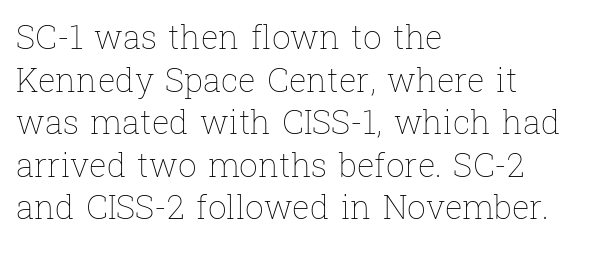
Looks like regular typesetting: each glyph gets only the width it needs. Characters follow at the spacing the type designer built in. This is not heavy type; no bold has been used. The leading is moderate, giving the passage an even texture.
